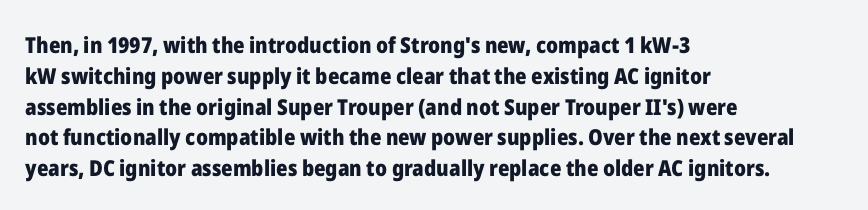
Q: Is the text bold? A: Yes.
Q: Is the text italic (slanted)? A: No, it is upright.
Q: Is the text underlined? A: No.
Q: How is the paragraph aligned? A: Left-aligned.
Q: Is the spacing between letters normal or unusually wide? A: Normal.
Q: Is the spacing between lines tight, normal or loose? A: Normal.
